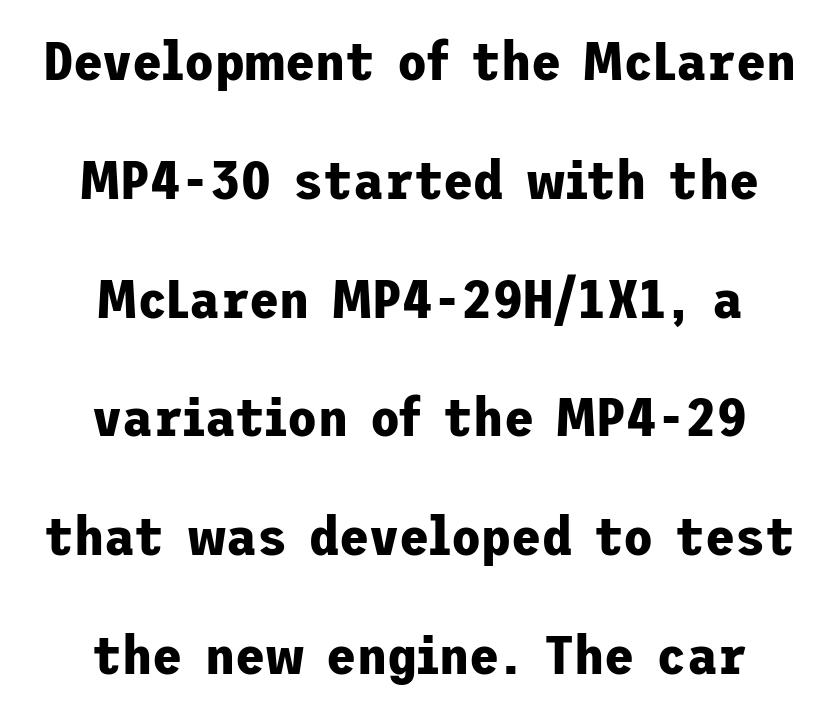
The image shows 55 px bold sans-serif type, upright; set centered, loose line spacing (2.16x), normal letter spacing, not underlined; low stroke contrast and a medium x-height.
